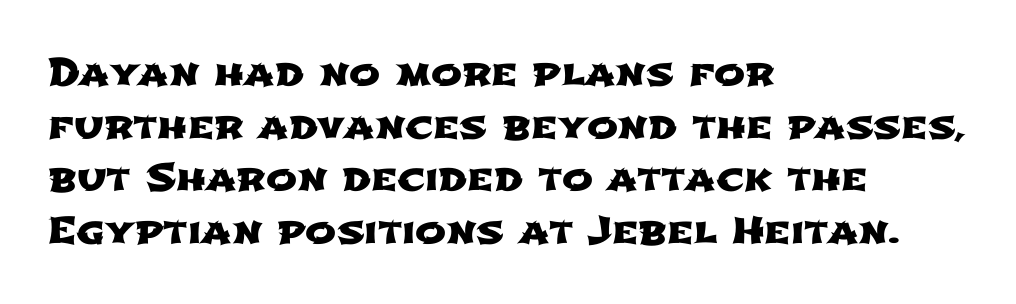
The image shows 37 px wide sans-serif type; set left-aligned, normal line spacing (1.42x), normal letter spacing, not underlined; low stroke contrast and a medium x-height.
